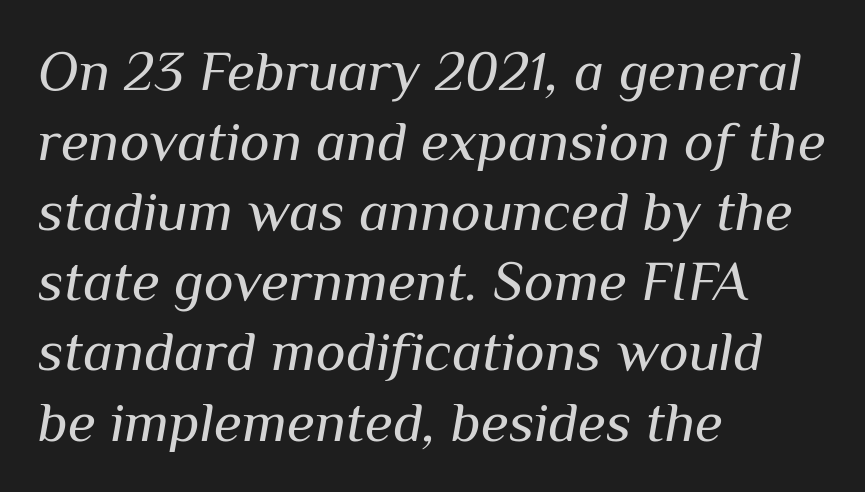
{"italic": "yes", "lean": "right", "slant_degrees": 10, "bold": "no", "weight": "regular", "width": "normal", "stroke_contrast": "medium", "x_height": "medium", "monospaced": "no", "underline": "no", "align": "left", "line_spacing_ratio": 1.23, "letter_spacing": "normal", "letter_spacing_em": 0.0, "glyph_px": 57}
